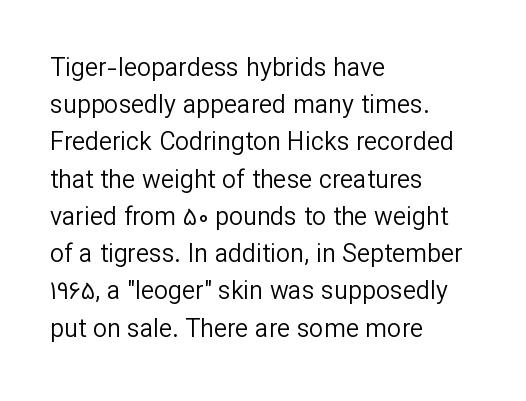
Each new line begins a customary step beneath the previous one. In CSS terms this would be text-align: left. Every character sits straight up, as roman type does. Inter-character spacing is left at the font's built-in metrics.
